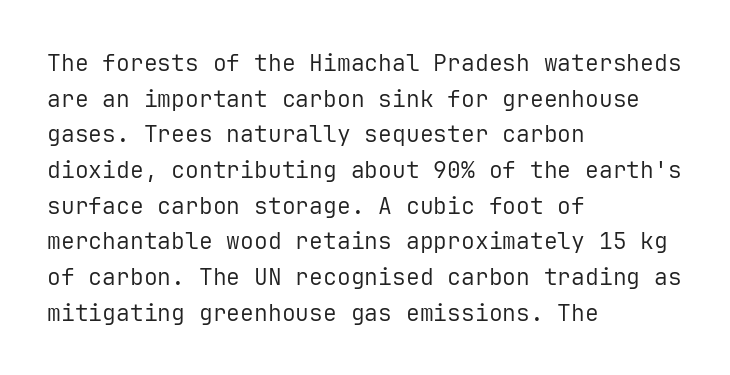
Baseline-to-baseline distance is the conventional proportion of letter height. The passage is arranged the way most books set body copy — flush left. The glyphs are unaccompanied by any horizontal stroke below them. The gaps between neighbouring characters are ordinary and unremarkable.
